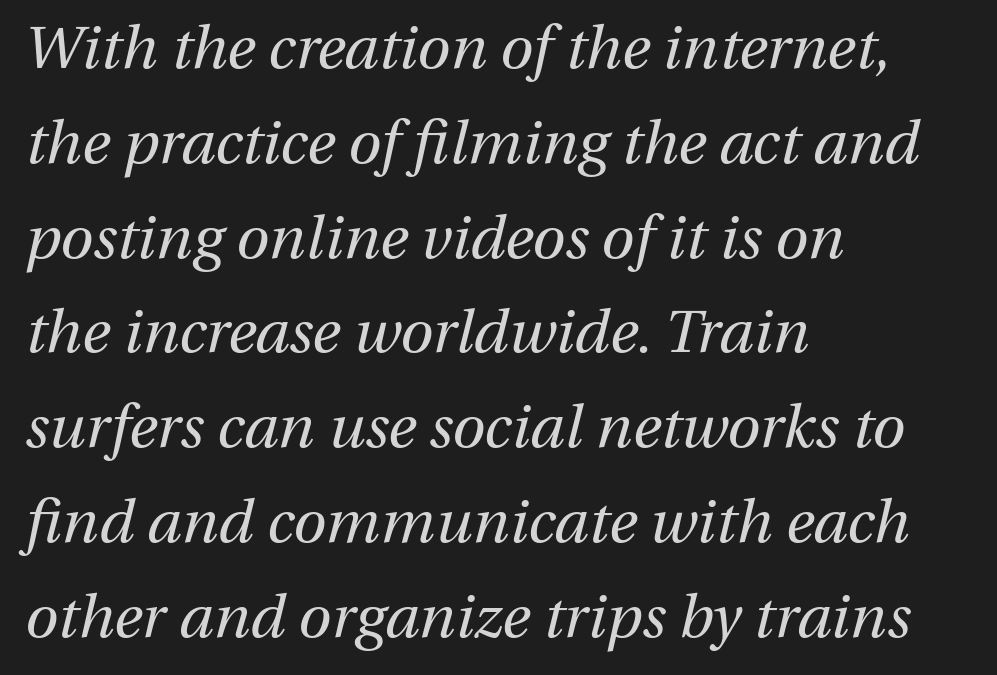
The image shows 60 px regular-weight type, italic (leaning right); set left-aligned, normal line spacing (1.58x), normal letter spacing, not underlined; medium stroke contrast and a medium x-height.
